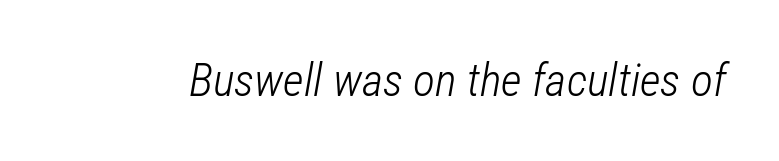
Q: Is the text bold? A: No.
Q: Is the text italic (slanted)? A: Yes, it leans right by about 12 degrees.
Q: Is the text underlined? A: No.
Q: Is the spacing between letters normal or unusually wide? A: Normal.
Q: Width (condensed, normal, or wide)? A: Condensed.
Q: Stroke contrast? A: Low.
Q: x-height? A: Medium.
Q: Monospaced? A: No.
